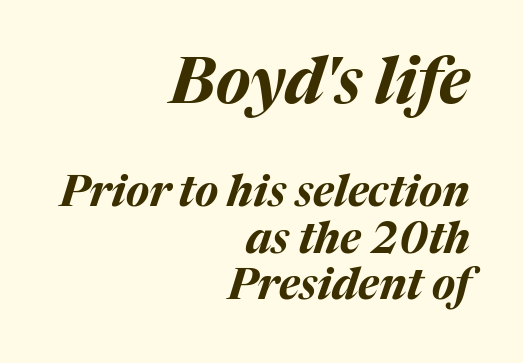
{"italic": "yes", "lean": "right", "slant_degrees": 17, "bold": "yes", "weight": "bold", "width": "normal", "stroke_contrast": "medium", "x_height": "medium", "monospaced": "no", "underline": "no", "align": "right", "line_spacing": "tight", "line_spacing_ratio": 1.08, "letter_spacing": "normal", "letter_spacing_em": 0.0, "larger_block": "first", "size_ratio": 1.49, "glyph_px": 64}
